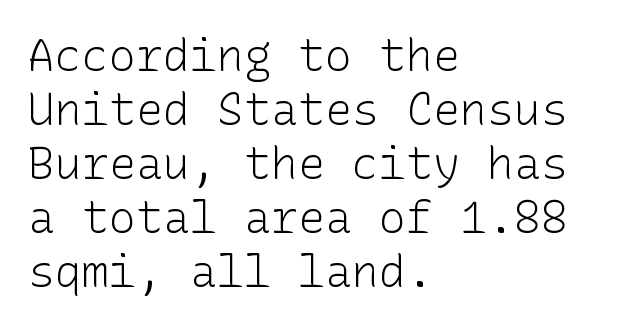
The image shows 45 px light sans-serif type, upright; set left-aligned, line spacing 1.2x, normal letter spacing, not underlined; low stroke contrast and a medium x-height.
